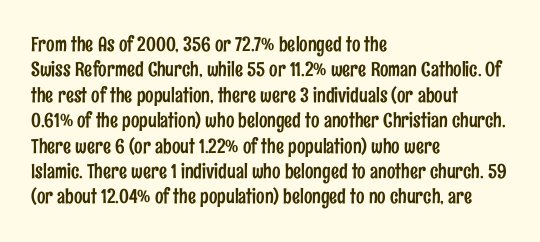
Layout note: lines flush left. The zone under the glyphs is completely vacant. The gaps between neighbouring characters are ordinary and unremarkable. Ascenders rise straight up at ninety degrees. Leading matches the norm, producing a regular column.
